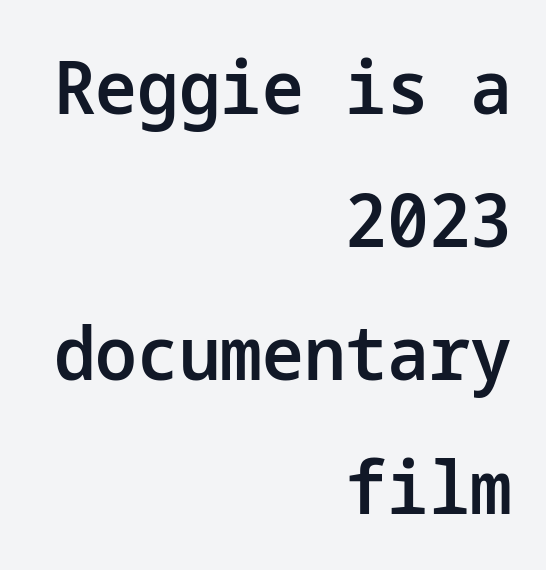
Q: Is the text bold? A: Semi-bold.
Q: Is the text italic (slanted)? A: No, it is upright.
Q: Is the typeface a serif or a sans-serif typeface? A: Sans-serif.
Q: Is the text underlined? A: No.
Q: How is the paragraph aligned? A: Right-aligned.
Q: Is the spacing between letters normal or unusually wide? A: Normal.
Q: Width (condensed, normal, or wide)? A: Normal.
Q: Stroke contrast? A: Low.
Q: x-height? A: Medium.
